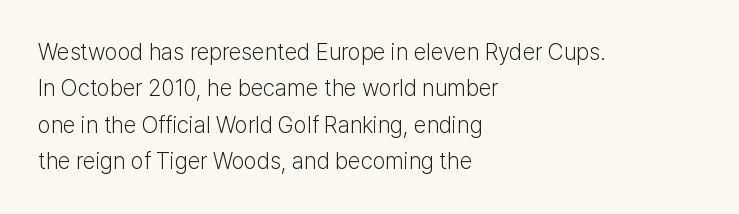
The image shows 23 px text type, upright; set left-aligned, normal line spacing (1.58x), normal letter spacing, not underlined.
